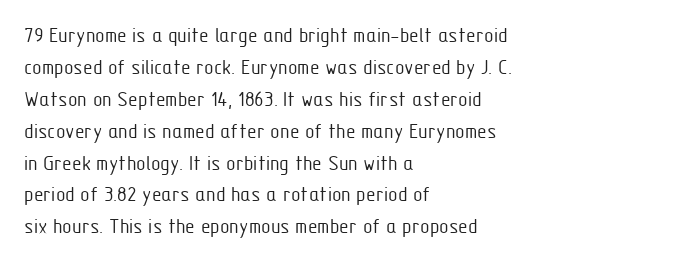
Q: Is the text bold? A: No.
Q: Is the text italic (slanted)? A: No, it is upright.
Q: Is the text underlined? A: No.
Q: How is the paragraph aligned? A: Left-aligned.
Q: Is the spacing between letters normal or unusually wide? A: Normal.
Q: Is the spacing between lines tight, normal or loose? A: Normal.
